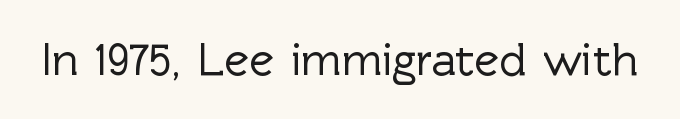
Words float on clear page, feet unadorned. Upright lettering throughout. The letters advance in unequal steps, a hallmark of proportional type. Are there feet on the stems? There aren't — it's a sans. The rendering keeps characters at their native spacing.
